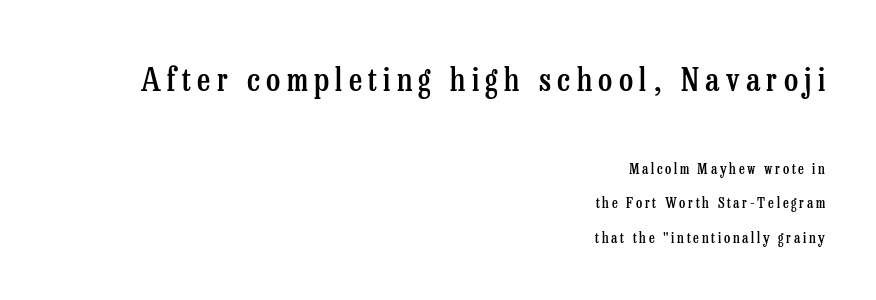
{"serif": "yes", "italic": "no", "bold": "semi", "weight": "semibold", "width": "condensed", "stroke_contrast": "low", "x_height": "medium", "monospaced": "no", "underline": "no", "align": "right", "line_spacing": "loose", "line_spacing_ratio": 2.47, "letter_spacing": "wide", "letter_spacing_em": 0.2, "larger_block": "first", "size_ratio": 2.29, "glyph_px": 32}
